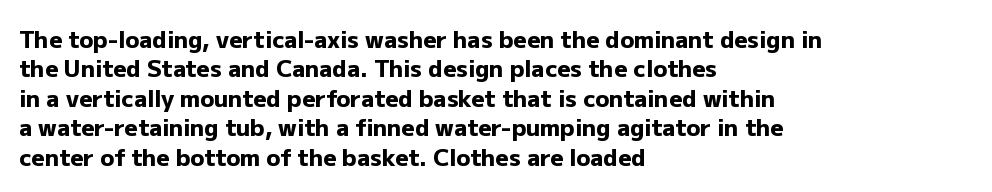
In terms of posture, this sample is upright. Whoever set this chose a conventional vertical rhythm. The space directly below the letters is spotless. A typesetter would call this zero additional tracking.
